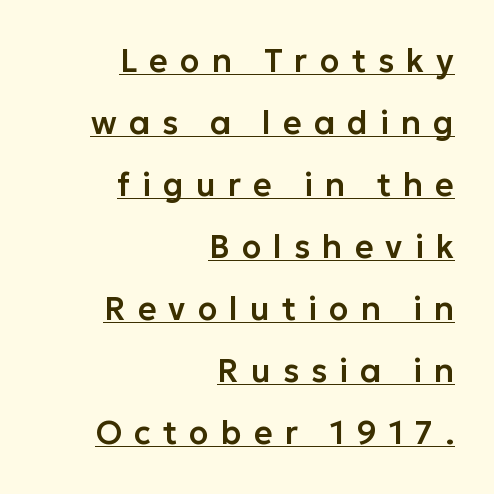
Q: Is the text italic (slanted)? A: No, it is upright.
Q: Is the typeface a serif or a sans-serif typeface? A: Sans-serif.
Q: Is the text underlined? A: Yes.
Q: How is the paragraph aligned? A: Right-aligned.
Q: Is the spacing between letters normal or unusually wide? A: Unusually wide.
Q: Is the spacing between lines tight, normal or loose? A: Loose.
Q: Width (condensed, normal, or wide)? A: Normal.
Q: Stroke contrast? A: Low.
Q: x-height? A: Medium.
Q: Monospaced? A: No.
